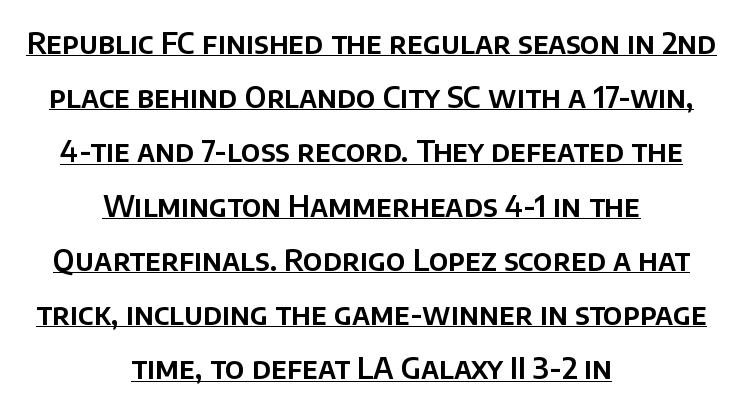
{"serif": "no", "italic": "no", "width": "normal", "stroke_contrast": "low", "x_height": "large", "monospaced": "no", "underline": "yes", "align": "center", "line_spacing_ratio": 1.87, "letter_spacing": "normal", "letter_spacing_em": 0.0, "glyph_px": 29}
